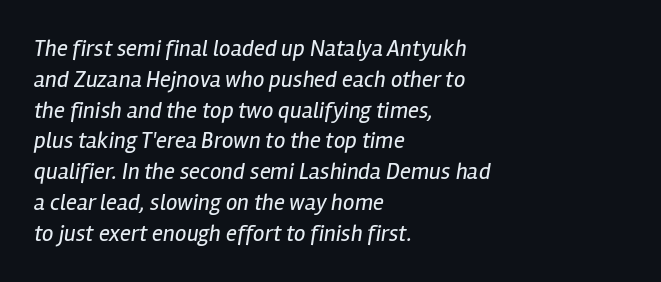
Q: Is the text bold? A: No.
Q: Is the text italic (slanted)? A: Yes, it leans right by about 12 degrees.
Q: Is the text underlined? A: No.
Q: How is the paragraph aligned? A: Left-aligned.
Q: Is the spacing between letters normal or unusually wide? A: Normal.
Q: Is the spacing between lines tight, normal or loose? A: Normal.
